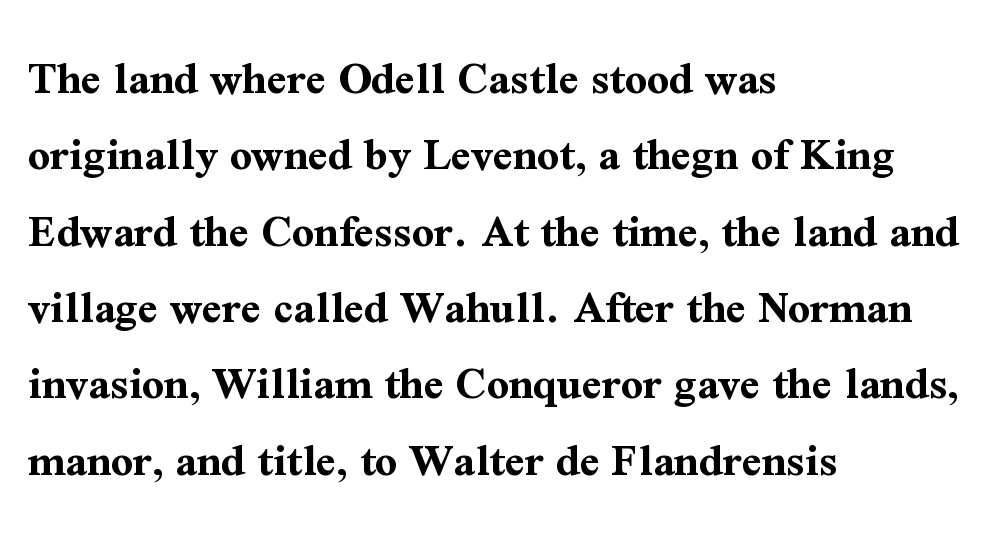
Q: Is the text bold? A: Yes.
Q: Is the text italic (slanted)? A: No, it is upright.
Q: Is the typeface a serif or a sans-serif typeface? A: Serif.
Q: Is the text underlined? A: No.
Q: How is the paragraph aligned? A: Left-aligned.
Q: Is the spacing between letters normal or unusually wide? A: Normal.
Q: Is the spacing between lines tight, normal or loose? A: Normal.
Q: Width (condensed, normal, or wide)? A: Normal.
Q: Stroke contrast? A: Medium.
Q: x-height? A: Medium.
Q: Monospaced? A: No.
